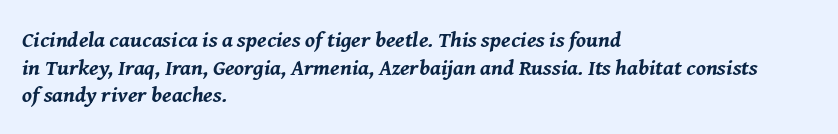
{"italic": "yes", "lean": "right", "slant_degrees": 8, "bold": "yes", "underline": "no", "align": "left", "line_spacing": "normal", "line_spacing_ratio": 1.26, "letter_spacing": "normal", "letter_spacing_em": 0.0, "glyph_px": 22}
